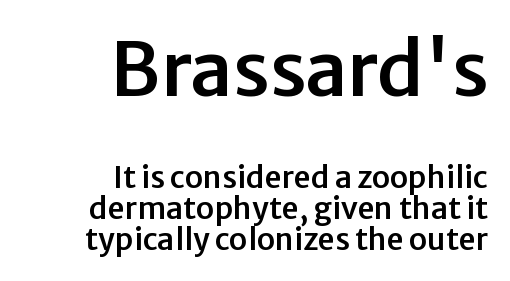
The image shows 75 px sans-serif type, upright; set right-aligned, tight line spacing (1.02x), normal letter spacing, not underlined; the first (top) block is 2.5x larger; low stroke contrast and a medium x-height.
